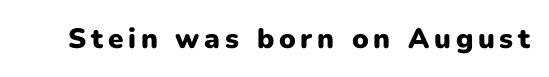
Q: Is the text bold? A: Yes.
Q: Is the text italic (slanted)? A: No, it is upright.
Q: Is the typeface a serif or a sans-serif typeface? A: Sans-serif.
Q: Is the text underlined? A: No.
Q: Width (condensed, normal, or wide)? A: Normal.
Q: Stroke contrast? A: Low.
Q: x-height? A: Medium.
Q: Monospaced? A: No.
